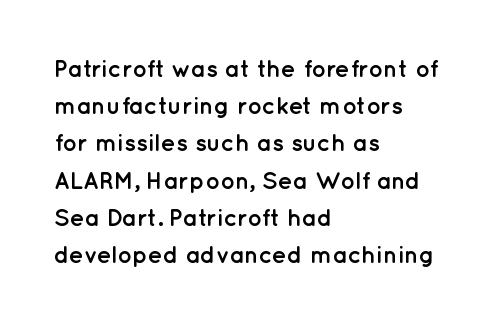
The passage shown has conventional tracking throughout. Underline: absent. The lines in this sample share a left origin and differ only in where they stop. These lines carry a lot of weight — the face is fully bold. Leading: standard. Characters remain perfectly vertical along every line.
